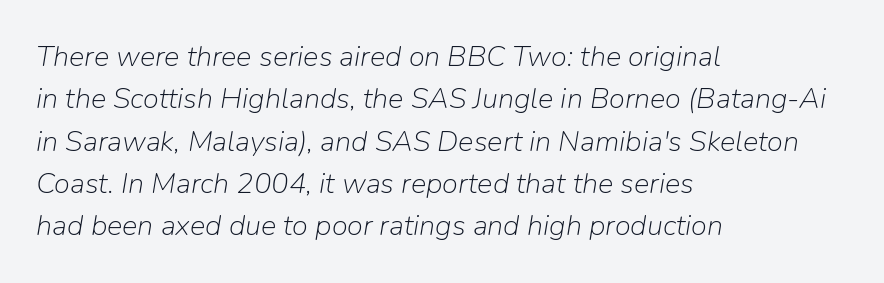
No heavy texture on the line: the type isn't bold. The designer left line spacing at the default. Any mark beneath the type? The region is blank. You could call the tracking neutral — neither tight nor loose.
